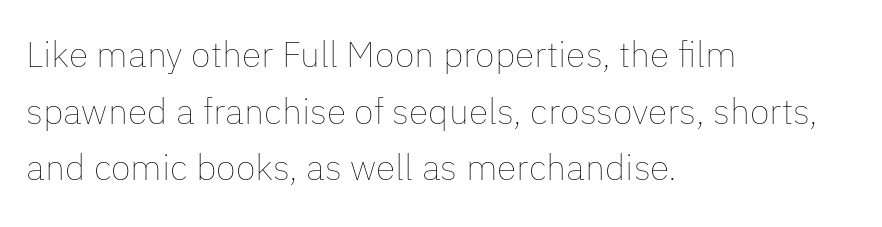
{"italic": "no", "bold": "no", "weight": "thin", "width": "normal", "stroke_contrast": "low", "x_height": "medium", "monospaced": "no", "underline": "no", "align": "left", "line_spacing": "normal", "line_spacing_ratio": 1.57, "letter_spacing": "normal", "letter_spacing_em": 0.0, "glyph_px": 36}
